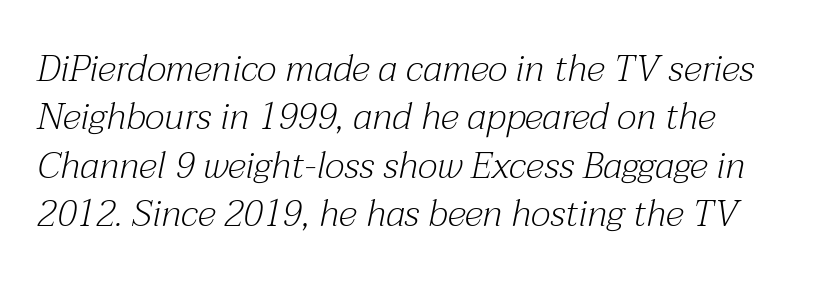
The image shows 37 px light serif type, italic (leaning right); set left-aligned, normal line spacing (1.31x), normal letter spacing, not underlined; medium stroke contrast and a medium x-height.
